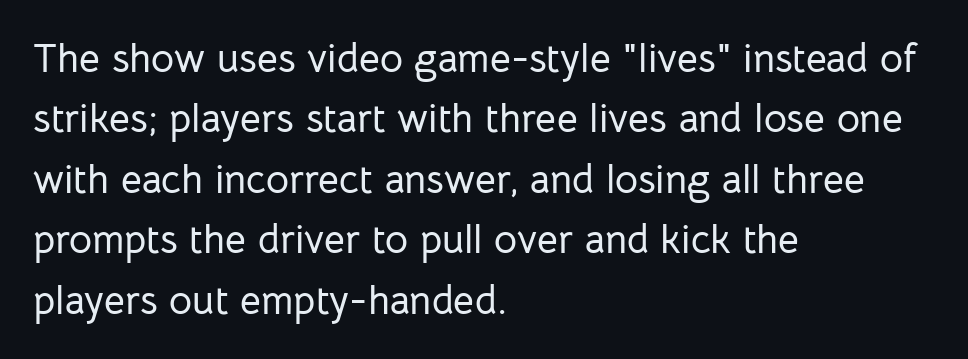
{"serif": "no", "italic": "no", "width": "normal", "stroke_contrast": "low", "x_height": "medium", "monospaced": "no", "underline": "no", "align": "left", "line_spacing": "normal", "line_spacing_ratio": 1.51, "letter_spacing": "normal", "letter_spacing_em": 0.0, "glyph_px": 40}
